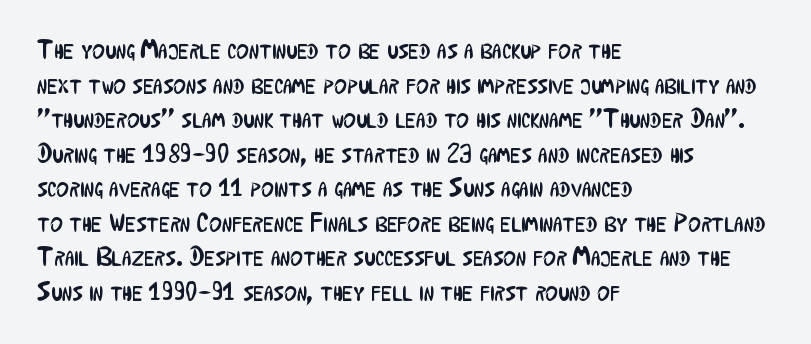
The image shows 27 px text type, upright; set left-aligned, normal line spacing (1.28x), normal letter spacing, not underlined.
